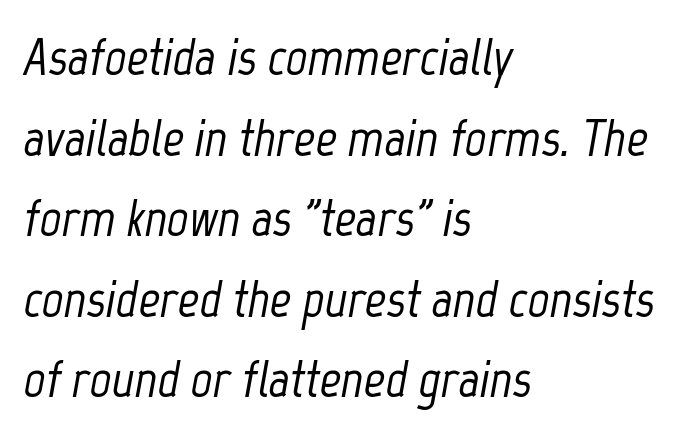
{"italic": "yes", "lean": "right", "slant_degrees": 12, "width": "condensed", "stroke_contrast": "low", "x_height": "medium", "monospaced": "no", "underline": "no", "align": "left", "line_spacing": "normal", "line_spacing_ratio": 1.52, "letter_spacing": "normal", "letter_spacing_em": 0.0, "glyph_px": 53}
